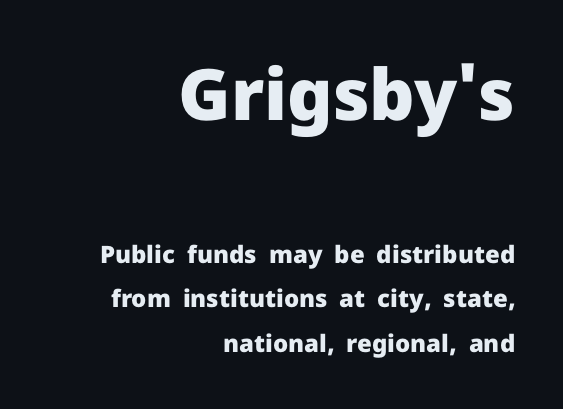
Q: Is the text bold? A: Yes.
Q: Is the text italic (slanted)? A: No, it is upright.
Q: Is the typeface a serif or a sans-serif typeface? A: Sans-serif.
Q: Is the text underlined? A: No.
Q: How is the paragraph aligned? A: Right-aligned.
Q: Is the spacing between letters normal or unusually wide? A: Normal.
Q: Which block of text is set in a larger size, the first (top) or the second (bottom)? A: The first (top) one.
Q: Width (condensed, normal, or wide)? A: Normal.
Q: Stroke contrast? A: Low.
Q: x-height? A: Medium.
Q: Monospaced? A: No.
